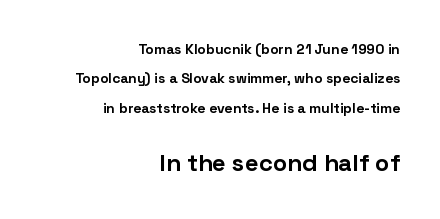
Notice how the passage keeps a crisp vertical edge on the right only. Letters rest on an invisible, unmarked baseline. Default kerning and tracking; the words read as compact shapes. Ordinary non-slanted type is in use. Size hierarchy here favors the trailing block over the leading one.
